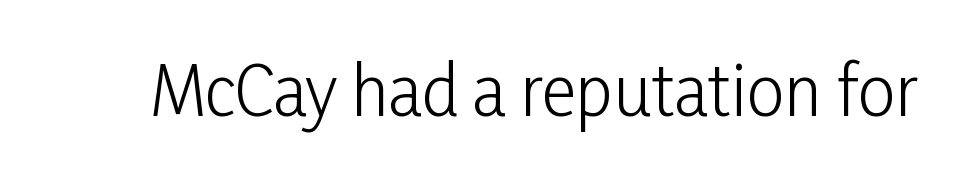
{"serif": "no", "italic": "no", "bold": "no", "weight": "light", "width": "condensed", "stroke_contrast": "low", "x_height": "medium", "monospaced": "no", "underline": "no", "letter_spacing": "normal", "letter_spacing_em": 0.0, "glyph_px": 67}
